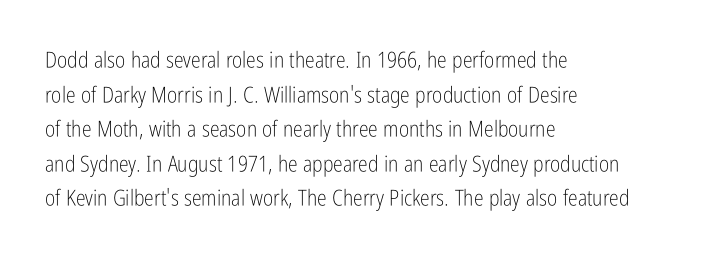
Q: Is the text bold? A: No.
Q: Is the text italic (slanted)? A: No, it is upright.
Q: Is the text underlined? A: No.
Q: How is the paragraph aligned? A: Left-aligned.
Q: Is the spacing between letters normal or unusually wide? A: Normal.
Q: Is the spacing between lines tight, normal or loose? A: Normal.
